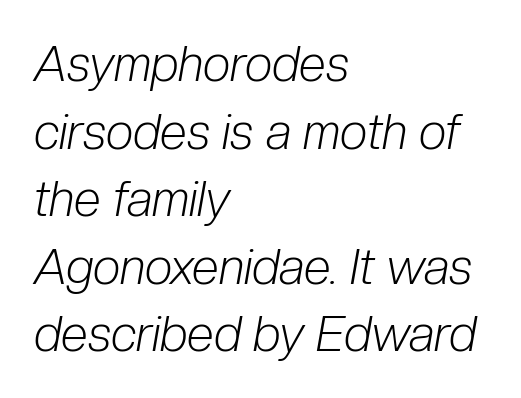
Quick note: underline off. The type is set solid horizontally, with unmodified tracking. Layout note: lines flush left. The designer left line spacing at the default.
